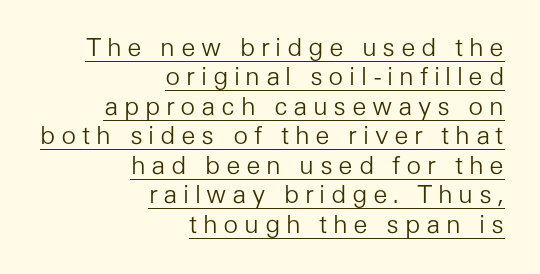
Q: Is the text bold? A: No.
Q: Is the text italic (slanted)? A: No, it is upright.
Q: Is the text underlined? A: Yes.
Q: How is the paragraph aligned? A: Right-aligned.
Q: Is the spacing between letters normal or unusually wide? A: Unusually wide.
